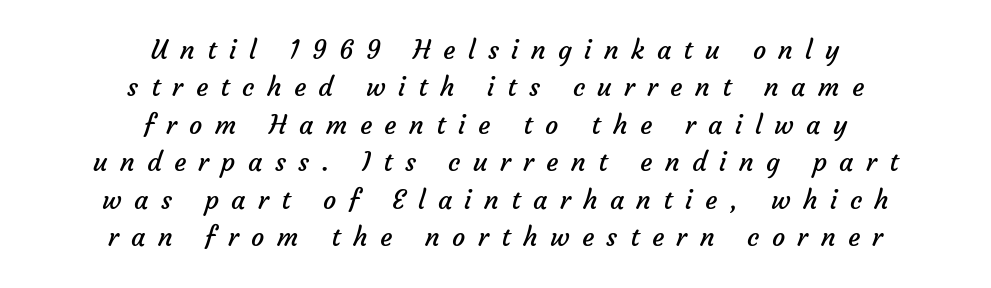
{"bold": "no", "underline": "no", "align": "center", "line_spacing": "normal", "line_spacing_ratio": 1.44, "letter_spacing": "wide", "letter_spacing_em": 0.48, "glyph_px": 26}
